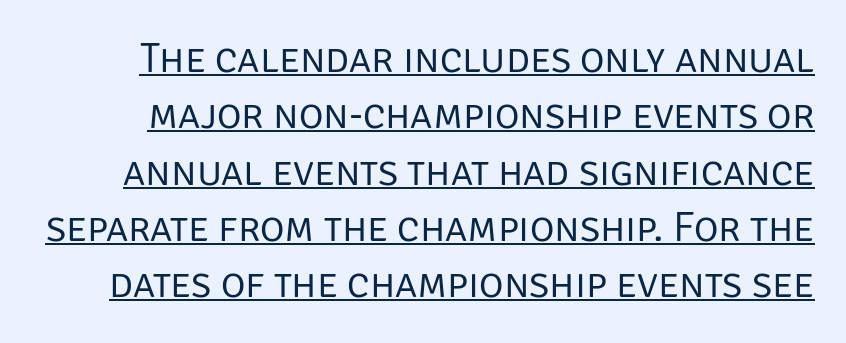
This is not heavy type; no bold has been used. These lines are composed in type without serifs. Quick note: not italic, upright. Default kerning and tracking; the words read as compact shapes. Evenly set lines give the paragraph a standard silhouette.
